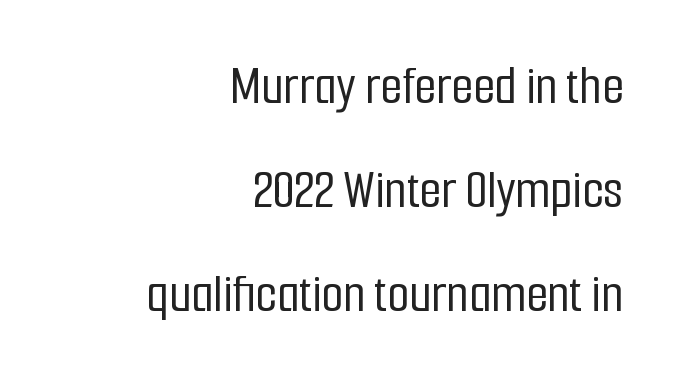
{"serif": "no", "italic": "no", "width": "condensed", "stroke_contrast": "low", "x_height": "medium", "monospaced": "no", "underline": "no", "align": "right", "line_spacing_ratio": 1.86, "letter_spacing": "normal", "letter_spacing_em": 0.0, "glyph_px": 56}
